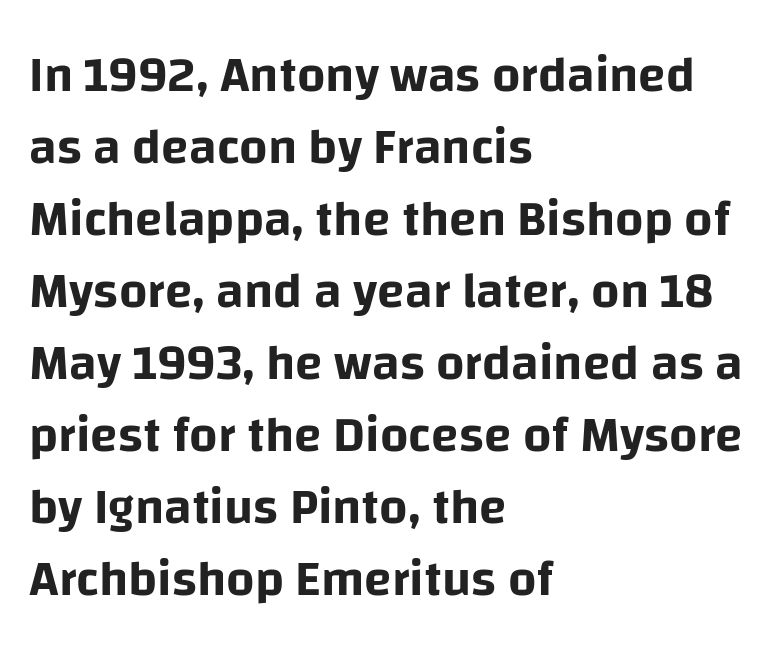
The axis of the letterforms is exactly vertical. Looks like regular typesetting: each glyph gets only the width it needs. The space between consecutive lines is moderate. Beneath every word, the page is bare. Layout note: lines flush left.
